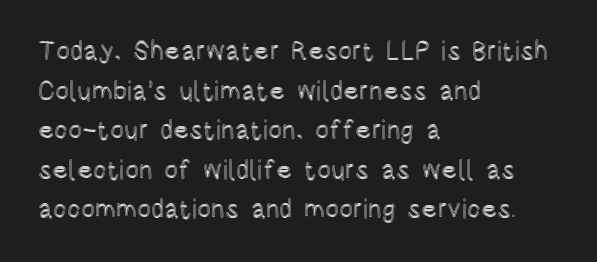
Interline gaps are of average width in this sample. The type sits square on the baseline with zero lean. Just letters on the line, the space beneath them empty. Students, note that the glyphs here touch the page at normal intervals. The rendering anchors every line to the left-hand side.
